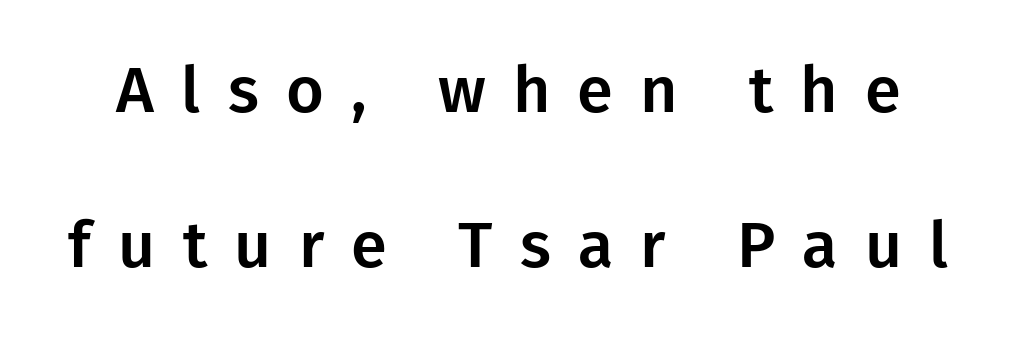
Note the varied advance widths — an 'i' is clearly narrower than an 'm'. Only glyphs here, with clear space below each row. Reading down the column, the eye jumps a long way to each next line. Rendered with straight, roman letterforms.
